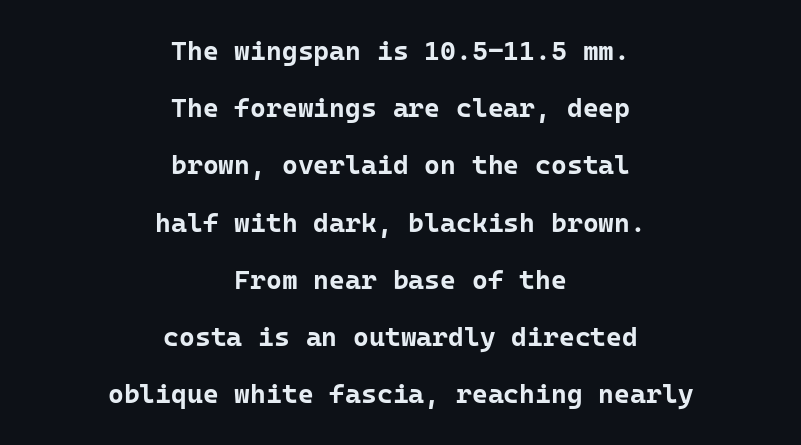
Q: Is the text bold? A: Yes.
Q: Is the text italic (slanted)? A: No, it is upright.
Q: Is the text underlined? A: No.
Q: How is the paragraph aligned? A: Centered.
Q: Is the spacing between letters normal or unusually wide? A: Normal.
Q: Is the spacing between lines tight, normal or loose? A: Loose.
